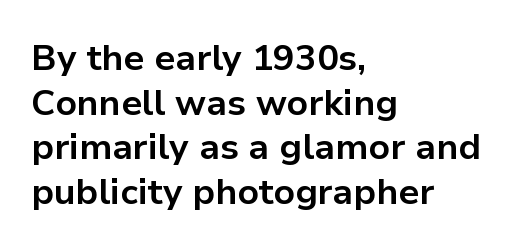
The image shows 36 px bold sans-serif type, upright; set left-aligned, line spacing 1.24x, normal letter spacing, not underlined; low stroke contrast and a medium x-height.
